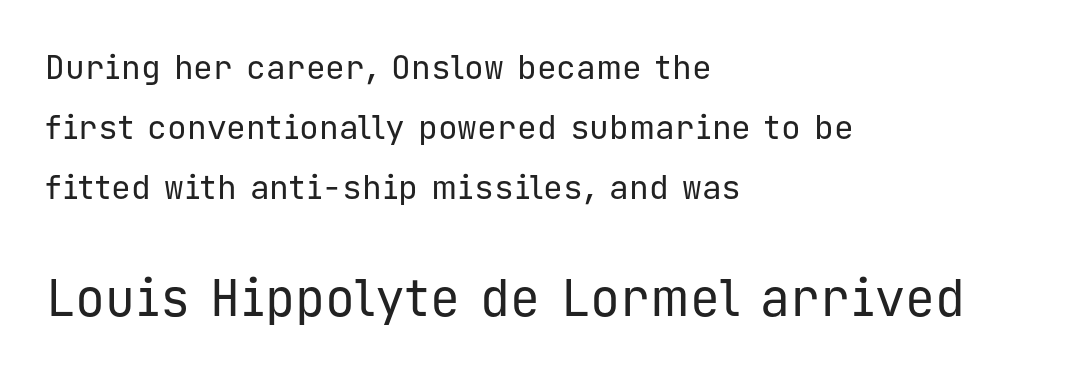
{"serif": "no", "italic": "no", "bold": "no", "weight": "regular", "width": "normal", "stroke_contrast": "low", "x_height": "medium", "monospaced": "yes", "underline": "no", "align": "left", "line_spacing_ratio": 1.82, "letter_spacing": "normal", "letter_spacing_em": 0.0, "larger_block": "second", "size_ratio": 1.52, "glyph_px": 50}
